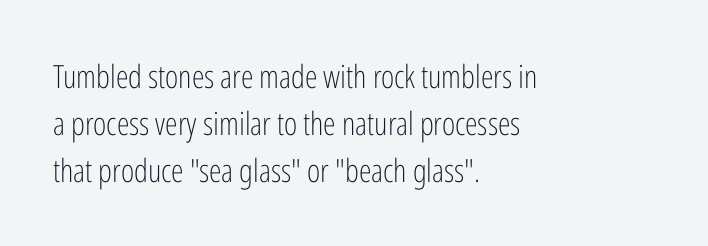
The font's upright variant was chosen for this text. No feet cap the strokes, marking this as sans-serif type. You could not count columns in this text — the font is proportionally spaced. Glance below the letters and you will spot only blank space.
